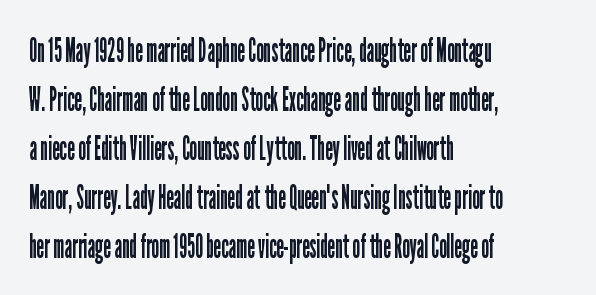
The image shows 34 px regular-weight, condensed sans-serif type, upright; set left-aligned, normal line spacing (1.44x), normal letter spacing, not underlined; low stroke contrast and a medium x-height.
